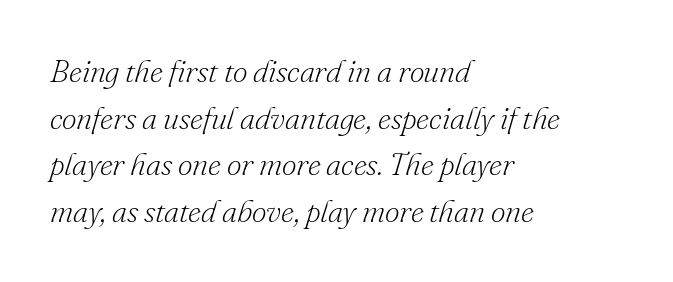
Q: Is the text bold? A: No.
Q: Is the text italic (slanted)? A: Yes, it leans right by about 16 degrees.
Q: Is the typeface a serif or a sans-serif typeface? A: Serif.
Q: Is the text underlined? A: No.
Q: How is the paragraph aligned? A: Left-aligned.
Q: Is the spacing between letters normal or unusually wide? A: Normal.
Q: Is the spacing between lines tight, normal or loose? A: Normal.
Q: Width (condensed, normal, or wide)? A: Normal.
Q: Stroke contrast? A: Low.
Q: x-height? A: Small.
Q: Monospaced? A: No.
